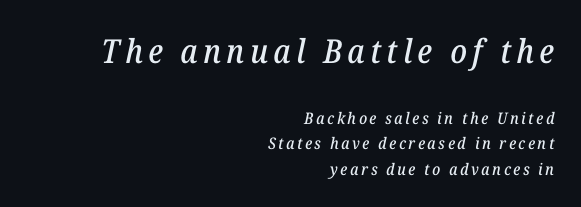
{"serif": "yes", "italic": "yes", "lean": "right", "slant_degrees": 12, "width": "normal", "stroke_contrast": "low", "x_height": "medium", "monospaced": "no", "underline": "no", "align": "right", "line_spacing": "normal", "line_spacing_ratio": 1.59, "larger_block": "first", "size_ratio": 2.06, "glyph_px": 33}
